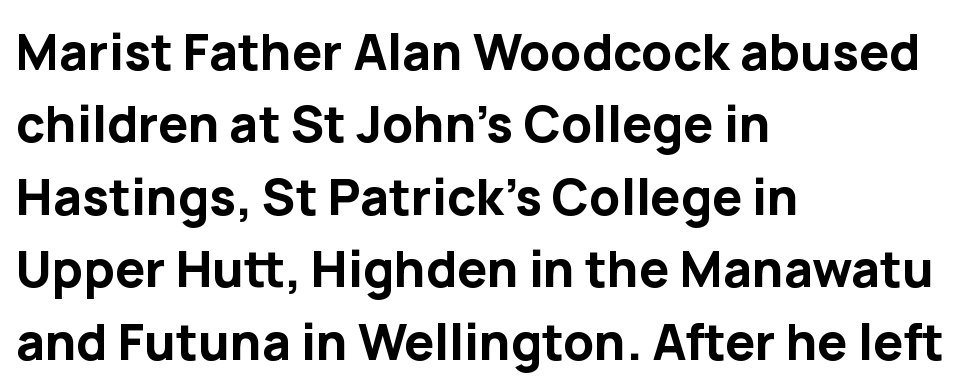
Vertical spacing — default. The paragraph shown leans on its left margin. The type family on display is of the sans-serif kind. Letters rest on an invisible, unmarked baseline. The gaps between neighbouring characters are ordinary and unremarkable.
